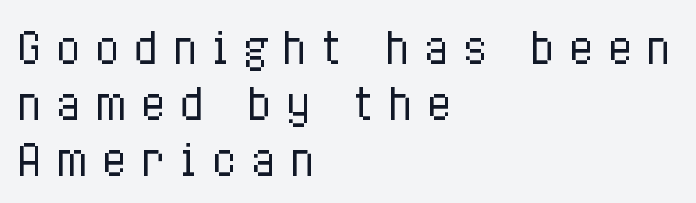
Q: Is the text bold? A: No.
Q: Is the text italic (slanted)? A: No, it is upright.
Q: Is the text underlined? A: No.
Q: How is the paragraph aligned? A: Left-aligned.
Q: Is the spacing between letters normal or unusually wide? A: Unusually wide.
Q: Is the spacing between lines tight, normal or loose? A: Normal.
Q: Width (condensed, normal, or wide)? A: Condensed.
Q: Stroke contrast? A: Low.
Q: x-height? A: Medium.
Q: Monospaced? A: No.
